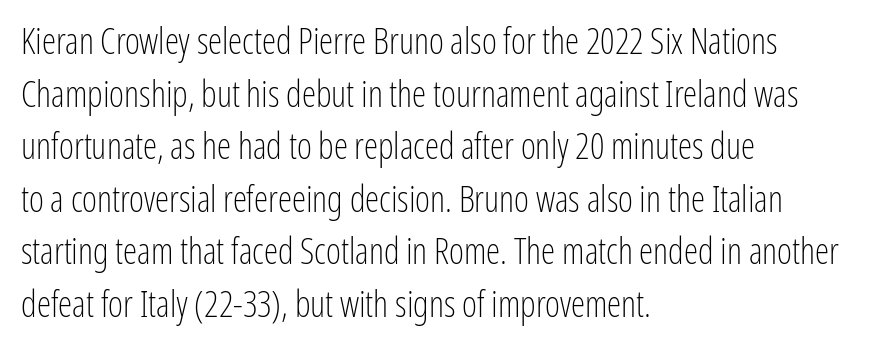
{"serif": "no", "italic": "no", "bold": "no", "weight": "light", "width": "condensed", "stroke_contrast": "low", "x_height": "medium", "monospaced": "no", "underline": "no", "align": "left", "line_spacing": "normal", "line_spacing_ratio": 1.46, "letter_spacing": "normal", "letter_spacing_em": 0.0, "glyph_px": 36}
